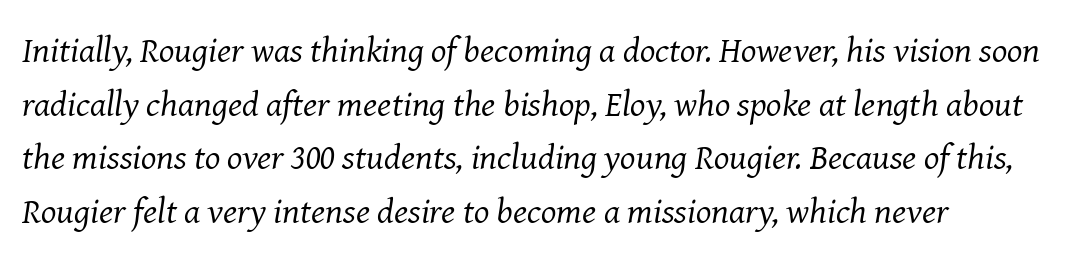
The image shows 36 px regular-weight serif type, italic (leaning right); set normal line spacing (1.49x), normal letter spacing, not underlined; medium stroke contrast and a medium x-height.
